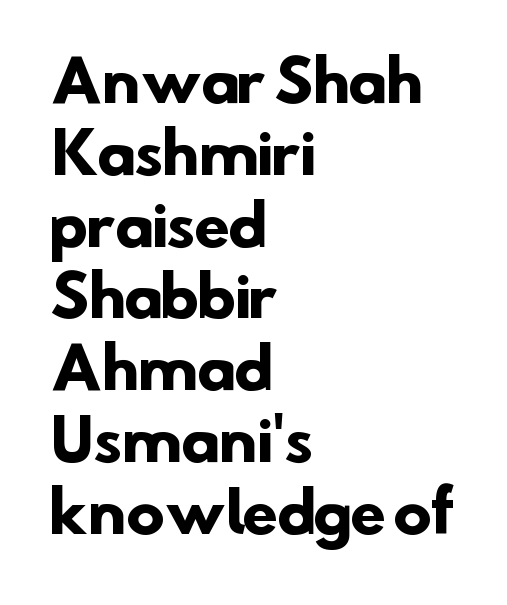
{"serif": "no", "bold": "yes", "weight": "heavy", "width": "normal", "stroke_contrast": "low", "x_height": "small", "monospaced": "no", "underline": "no", "align": "left", "line_spacing": "normal", "line_spacing_ratio": 1.26, "letter_spacing": "normal", "letter_spacing_em": 0.0, "glyph_px": 57}
